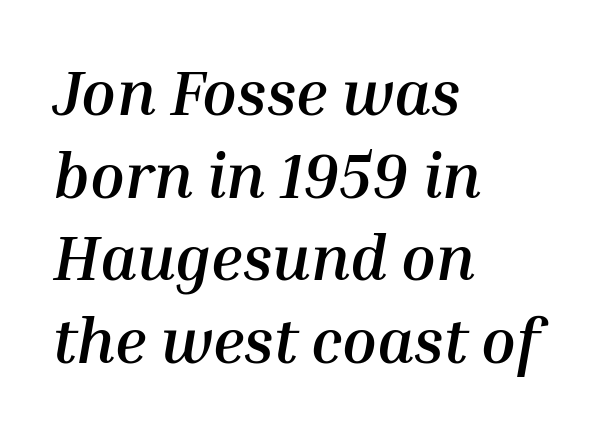
The image shows 63 px semibold type, italic (leaning right); set left-aligned, normal line spacing (1.31x), normal letter spacing, not underlined; medium stroke contrast and a medium x-height.
